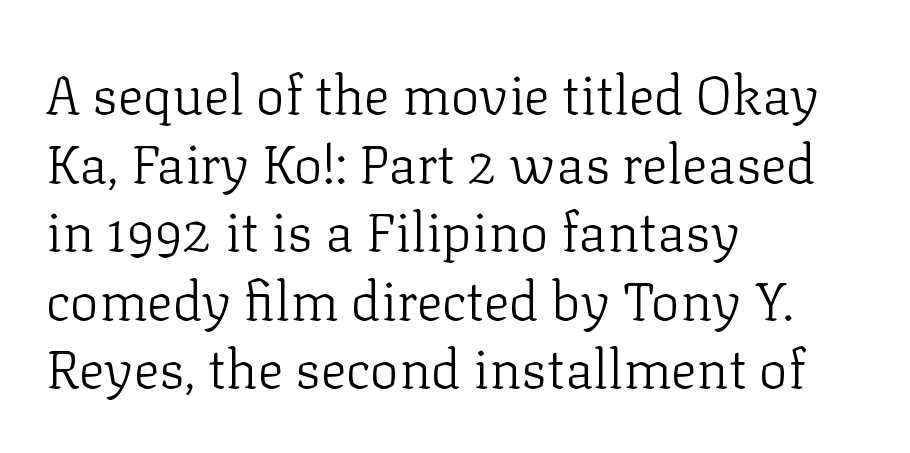
The face used here is proportionally spaced, like ordinary book or web type. In terms of letterspacing, this is plain default setting. Does the type have serifs? Yes, each stem ends in a small foot. Check under the words: just untouched page. Is there much room between lines? A standard amount, neither cramped nor airy. No italicization has been applied; the sample stays upright.
